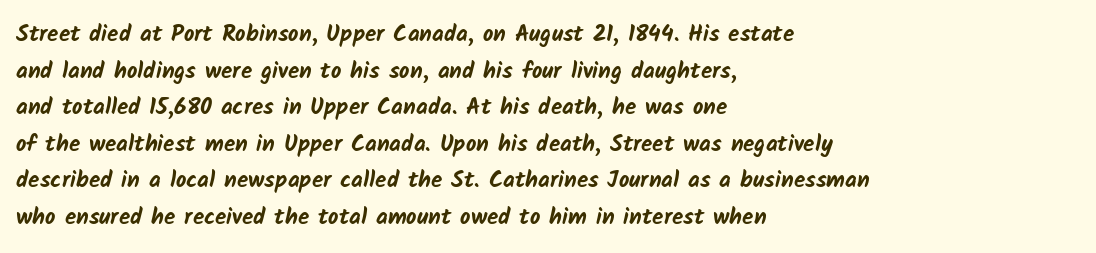
{"bold": "yes", "underline": "no", "align": "left", "line_spacing": "normal", "line_spacing_ratio": 1.59, "letter_spacing": "normal", "letter_spacing_em": 0.0, "glyph_px": 23}
